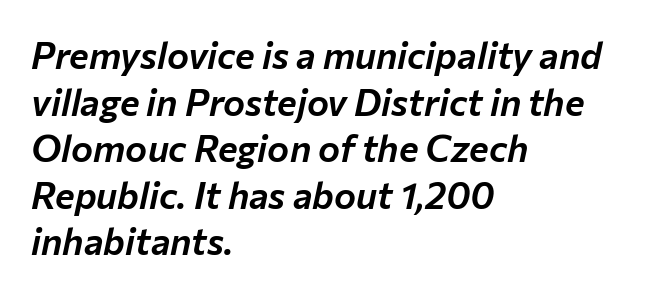
The image shows 37 px text type, italic (leaning right); set left-aligned, normal line spacing (1.26x), normal letter spacing, not underlined; low stroke contrast and a medium x-height.
